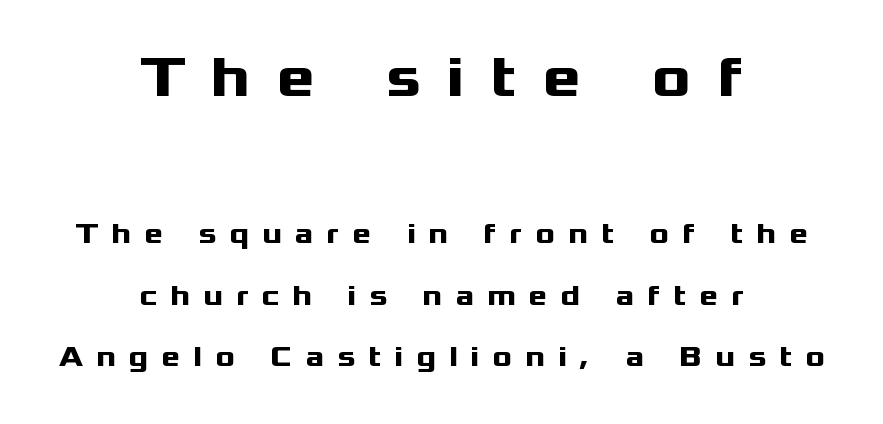
The image shows 58 px heavy, wide sans-serif type, upright; set centered, loose line spacing (2.13x), unusually wide letter spacing (+0.45 em), not underlined; the first (top) block is 2.0x larger; medium stroke contrast and a medium x-height.
